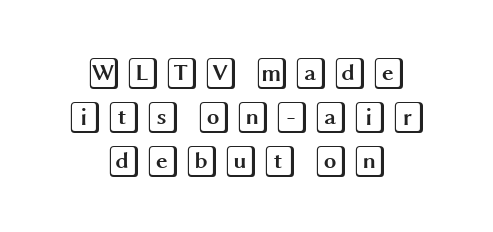
{"italic": "no", "width": "wide", "x_height": "large", "underline": "no", "align": "center", "line_spacing": "normal", "line_spacing_ratio": 1.38, "glyph_px": 32}
